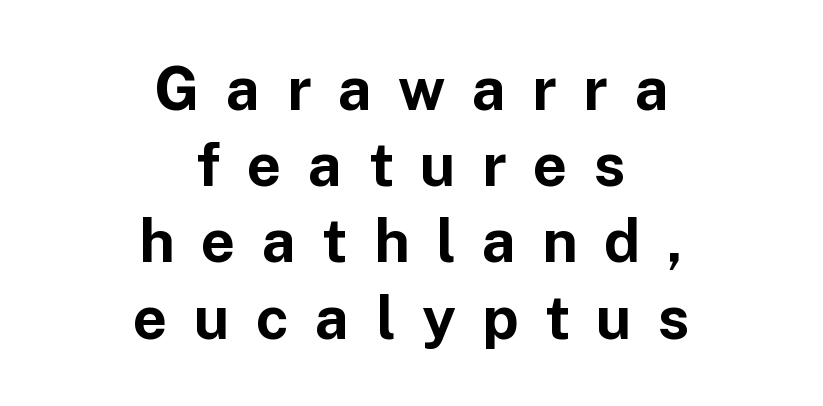
{"serif": "no", "italic": "no", "bold": "yes", "weight": "bold", "width": "normal", "stroke_contrast": "low", "x_height": "medium", "monospaced": "no", "underline": "no", "align": "center", "line_spacing": "normal", "line_spacing_ratio": 1.27, "letter_spacing": "wide", "letter_spacing_em": 0.44, "glyph_px": 60}
